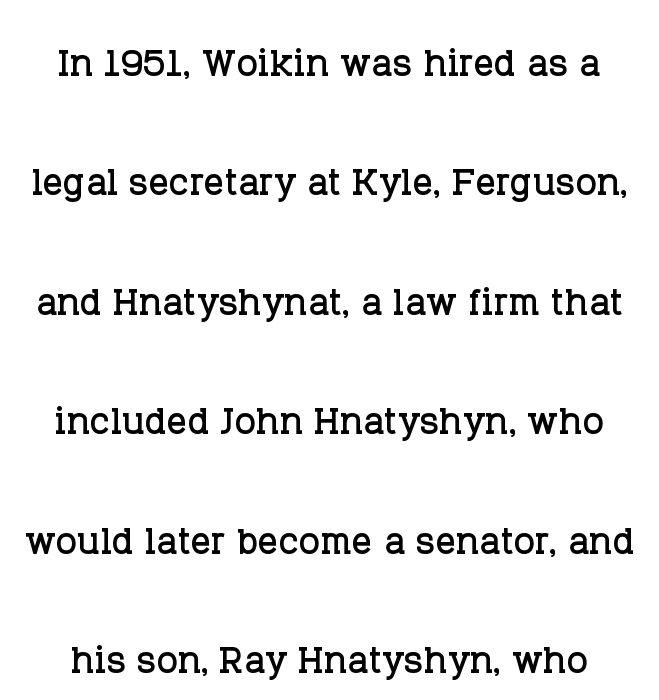
Q: Is the text italic (slanted)? A: No, it is upright.
Q: Is the typeface a serif or a sans-serif typeface? A: Serif.
Q: Is the text underlined? A: No.
Q: Is the spacing between letters normal or unusually wide? A: Normal.
Q: Is the spacing between lines tight, normal or loose? A: Loose.
Q: Width (condensed, normal, or wide)? A: Normal.
Q: Stroke contrast? A: Low.
Q: x-height? A: Large.
Q: Monospaced? A: No.
